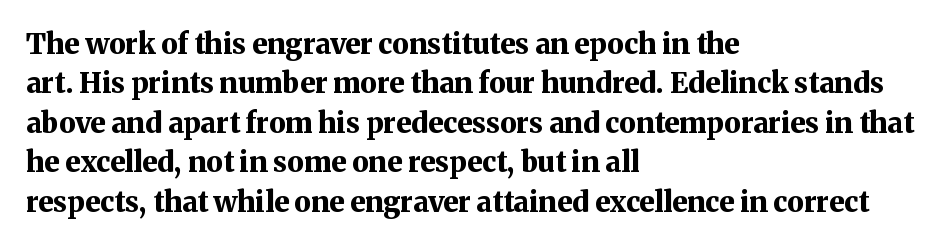
{"serif": "yes", "italic": "no", "bold": "yes", "weight": "bold", "width": "normal", "stroke_contrast": "medium", "x_height": "medium", "monospaced": "no", "underline": "no", "align": "left", "line_spacing": "normal", "line_spacing_ratio": 1.41, "letter_spacing": "normal", "letter_spacing_em": 0.0, "glyph_px": 28}
